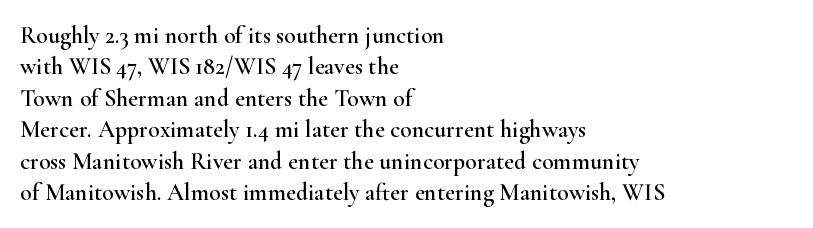
{"italic": "no", "underline": "no", "align": "left", "line_spacing": "normal", "line_spacing_ratio": 1.31, "letter_spacing": "normal", "letter_spacing_em": 0.0, "glyph_px": 24}
